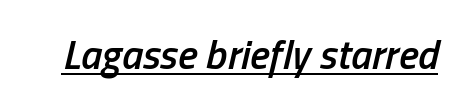
The font's italic variant was chosen for this text. Descenders here cross a horizontal rule under the line. Do the characters align in a grid? No, the font is proportional. What stands out about the letter spacing? Nothing — it is the standard amount. A fair bit of extra ink — the face is semibold, not bold.
